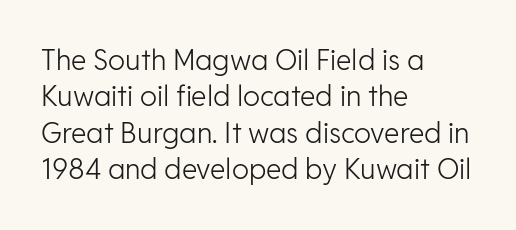
{"serif": "no", "italic": "no", "bold": "no", "weight": "light", "width": "normal", "stroke_contrast": "low", "x_height": "medium", "monospaced": "no", "underline": "no", "align": "left", "line_spacing": "normal", "line_spacing_ratio": 1.3, "letter_spacing": "normal", "letter_spacing_em": 0.0, "glyph_px": 28}
